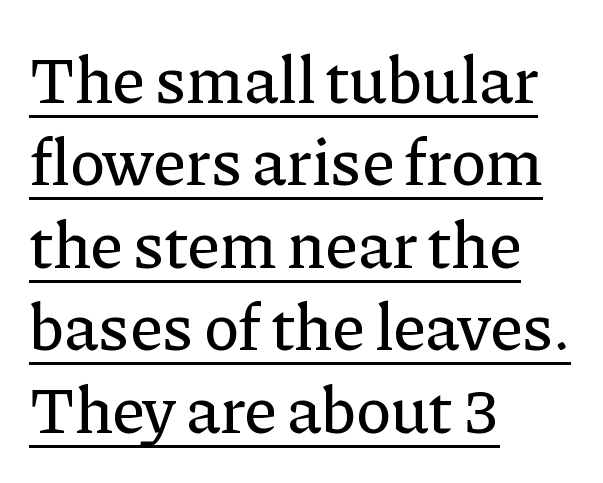
Inter-character spacing is left at the font's built-in metrics. Each line starts at the same left margin while the right side varies. Think of a printed novel: that variable character pitch is what you see here. A typesetter would mark this as roman, not italic. A baseline rule has been typeset under these characters. Small tapered or slab feet sit at the stroke ends, so this counts as serif.
